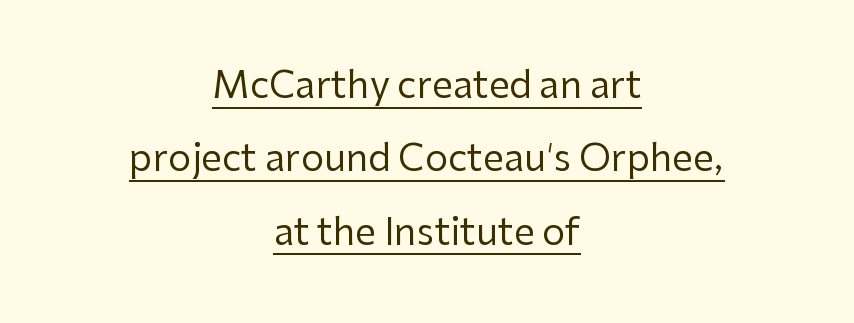
Where is the straight margin? There isn't one; the lines are centered. The face looks like a standard text weight, possibly lighter. To sum up the face: it is a sans, with no serifs. A baseline rule has been typeset under these characters. Character widths vary here, with narrow letters taking less room than wide ones.
